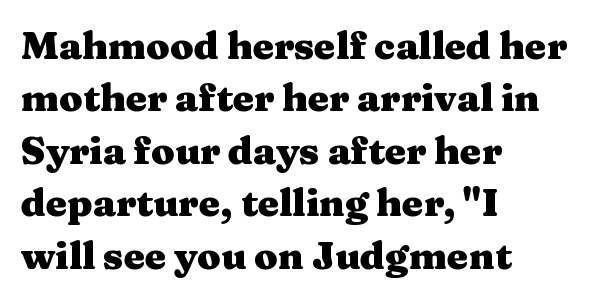
The image shows 38 px heavy, wide serif type, upright; set left-aligned, normal line spacing (1.38x), normal letter spacing, not underlined; medium stroke contrast and a medium x-height.
